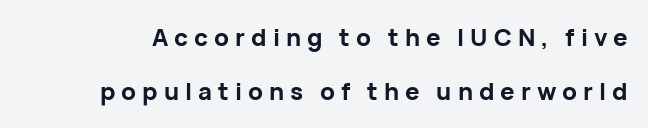
{"italic": "no", "bold": "yes", "underline": "no", "line_spacing": "loose", "line_spacing_ratio": 2.24, "letter_spacing": "wide", "letter_spacing_em": 0.25, "glyph_px": 24}
